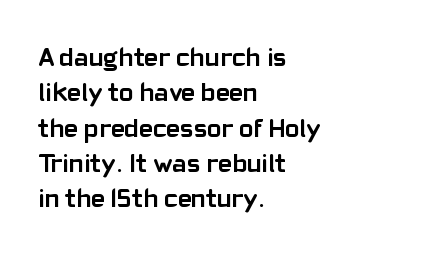
Q: Is the text bold? A: Yes.
Q: Is the text italic (slanted)? A: No, it is upright.
Q: Is the text underlined? A: No.
Q: How is the paragraph aligned? A: Left-aligned.
Q: Is the spacing between letters normal or unusually wide? A: Normal.
Q: Is the spacing between lines tight, normal or loose? A: Normal.
